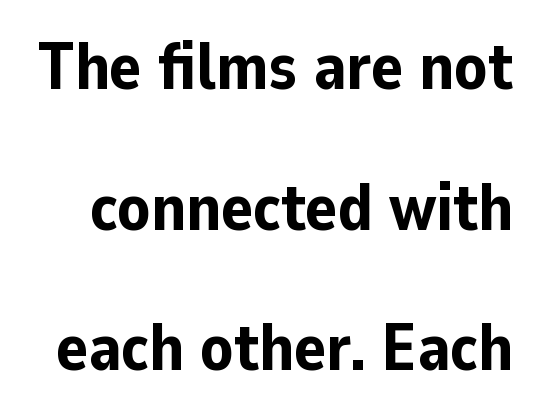
Words appear dense and cohesive because spacing is normal. Words float on clear page, feet unadorned. Spacing verdict: proportional, widths tailored to each character. Leading is clearly above the norm, producing a sparse column.
